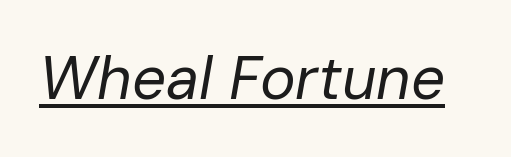
Q: Is the text bold? A: No.
Q: Is the text italic (slanted)? A: Yes, it leans right by about 10 degrees.
Q: Is the text underlined? A: Yes.
Q: Is the spacing between letters normal or unusually wide? A: Normal.
Q: Width (condensed, normal, or wide)? A: Normal.
Q: Stroke contrast? A: Low.
Q: x-height? A: Medium.
Q: Monospaced? A: No.
